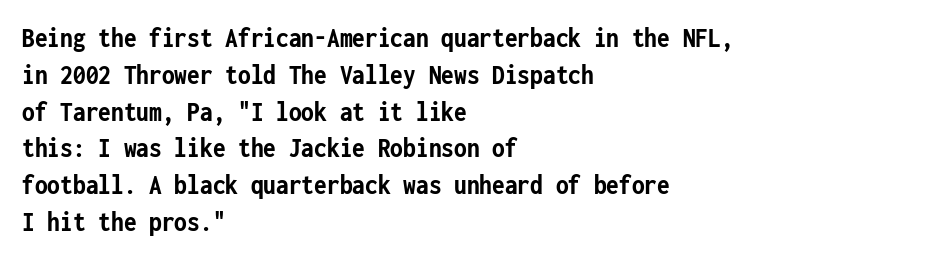
The image shows 29 px semibold, condensed sans-serif type, upright, monospaced; set left-aligned, normal line spacing (1.27x), normal letter spacing, not underlined; low stroke contrast and a medium x-height.
